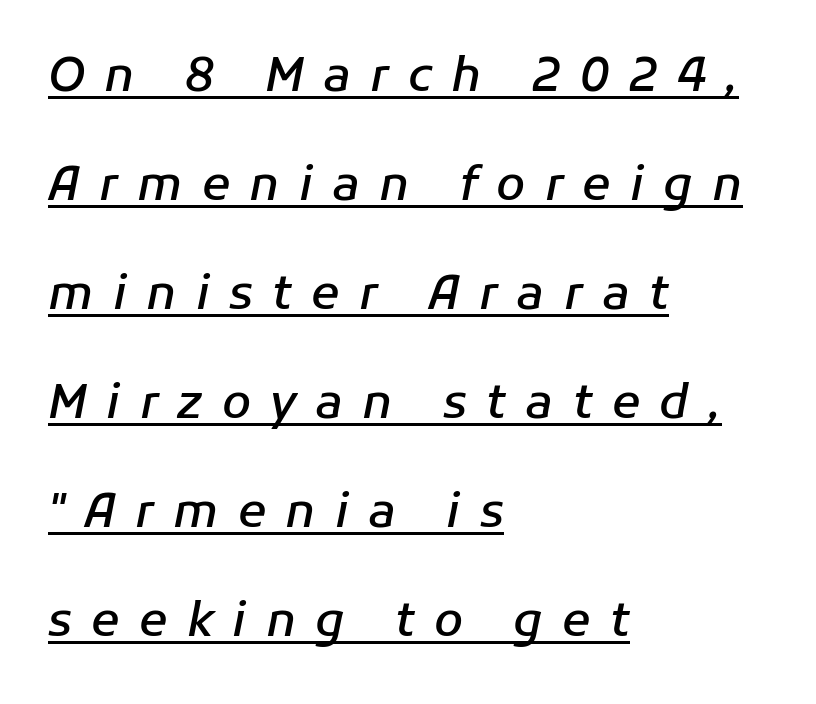
The image shows 47 px semibold type, italic (leaning right); set left-aligned, loose line spacing (2.32x), unusually wide letter spacing (+0.41 em), underlined; low stroke contrast and a medium x-height.
